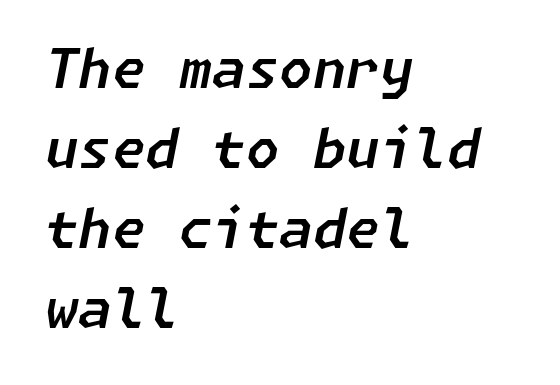
Q: Is the text italic (slanted)? A: Yes, it leans right by about 11 degrees.
Q: Is the text underlined? A: No.
Q: How is the paragraph aligned? A: Left-aligned.
Q: Is the spacing between letters normal or unusually wide? A: Normal.
Q: Is the spacing between lines tight, normal or loose? A: Normal.
Q: Width (condensed, normal, or wide)? A: Normal.
Q: Stroke contrast? A: Low.
Q: x-height? A: Medium.
